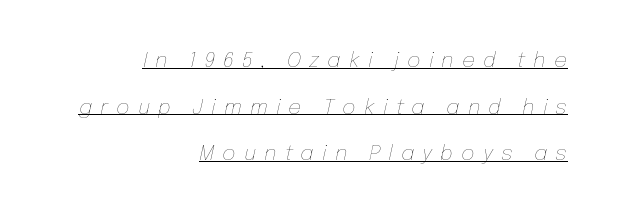
Q: Is the text bold? A: No.
Q: Is the text italic (slanted)? A: Yes, it leans right by about 12 degrees.
Q: Is the text underlined? A: Yes.
Q: How is the paragraph aligned? A: Right-aligned.
Q: Is the spacing between letters normal or unusually wide? A: Unusually wide.
Q: Is the spacing between lines tight, normal or loose? A: Loose.
